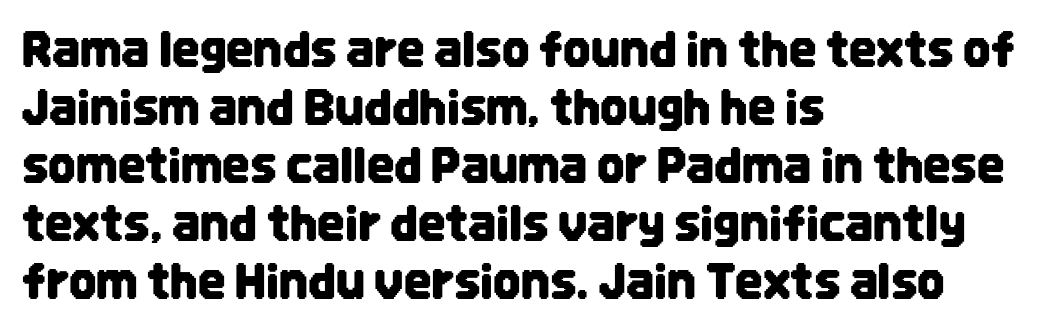
The image shows 48 px condensed sans-serif type, upright; set left-aligned, line spacing 1.21x, normal letter spacing, not underlined; low stroke contrast and a large x-height.
